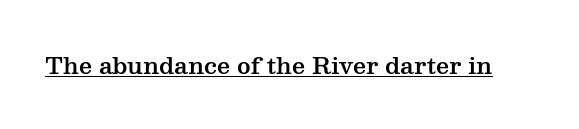
The image shows 23 px text type, upright; set normal letter spacing, underlined.
